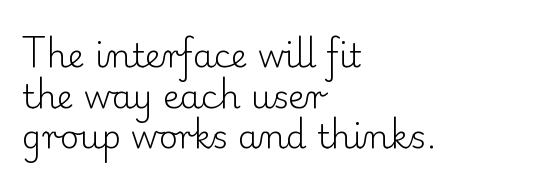
{"italic": "no", "bold": "no", "weight": "light", "width": "normal", "stroke_contrast": "low", "x_height": "small", "monospaced": "no", "underline": "no", "align": "left", "line_spacing_ratio": 1.23, "letter_spacing": "normal", "letter_spacing_em": 0.0, "glyph_px": 33}
